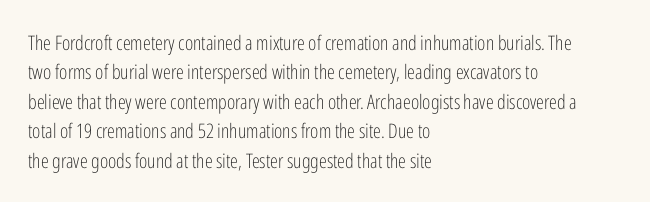
{"italic": "no", "bold": "no", "underline": "no", "align": "left", "line_spacing": "normal", "line_spacing_ratio": 1.47, "letter_spacing": "normal", "letter_spacing_em": 0.0, "glyph_px": 20}
